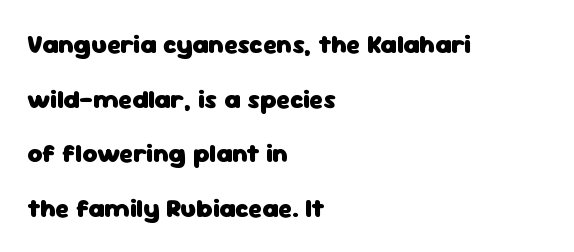
The image shows 26 px bold type, upright; set left-aligned, loose line spacing (2.1x), normal letter spacing, not underlined.
